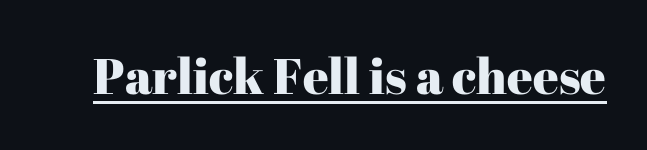
The line texture is even and compact thanks to regular tracking. Check where the strokes stop: tiny serifs finish them off. Underlined type. Italic? Not at all — the glyphs are vertical.
